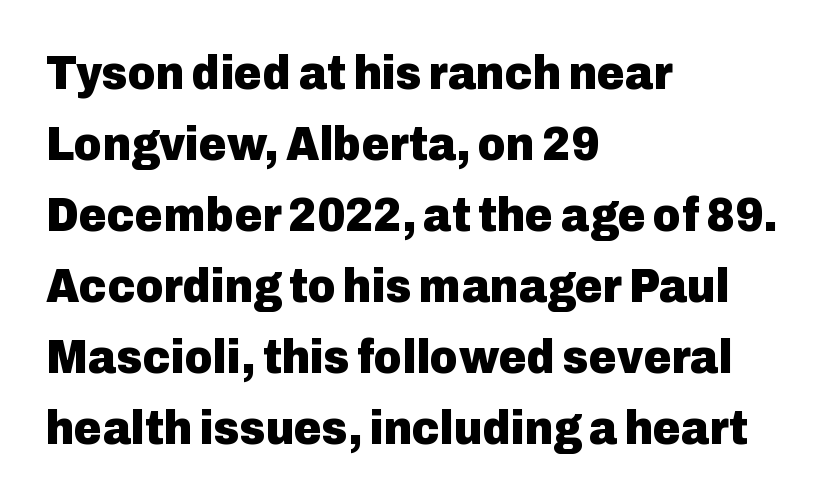
Q: Is the text bold? A: Yes.
Q: Is the text italic (slanted)? A: No, it is upright.
Q: Is the typeface a serif or a sans-serif typeface? A: Sans-serif.
Q: Is the text underlined? A: No.
Q: How is the paragraph aligned? A: Left-aligned.
Q: Is the spacing between letters normal or unusually wide? A: Normal.
Q: Is the spacing between lines tight, normal or loose? A: Normal.
Q: Width (condensed, normal, or wide)? A: Normal.
Q: Stroke contrast? A: Low.
Q: x-height? A: Medium.
Q: Monospaced? A: No.
